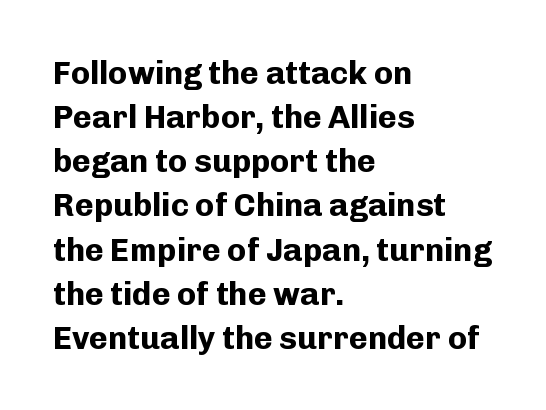
The line texture is even and compact thanks to regular tracking. Pretty heavy lettering here — definitely bold. These lines are rendered in a variable-pitch font. In terms of letterform style, serifs are entirely absent.
